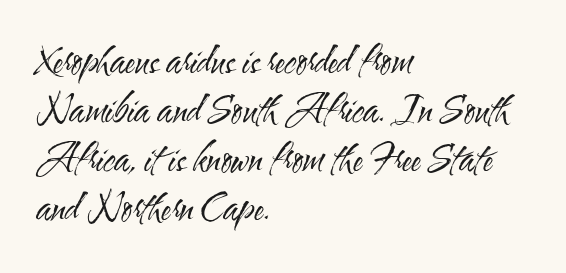
Q: Is the text bold? A: No.
Q: Is the text italic (slanted)? A: Yes.
Q: Is the typeface a serif or a sans-serif typeface? A: Sans-serif.
Q: Is the text underlined? A: No.
Q: How is the paragraph aligned? A: Left-aligned.
Q: Is the spacing between letters normal or unusually wide? A: Normal.
Q: Is the spacing between lines tight, normal or loose? A: Normal.
Q: Width (condensed, normal, or wide)? A: Condensed.
Q: Stroke contrast? A: Medium.
Q: x-height? A: Small.
Q: Monospaced? A: No.
